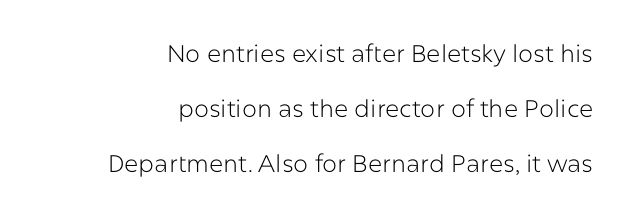
{"italic": "no", "bold": "no", "underline": "no", "align": "right", "line_spacing": "loose", "line_spacing_ratio": 2.3, "letter_spacing": "normal", "letter_spacing_em": 0.0, "glyph_px": 24}
